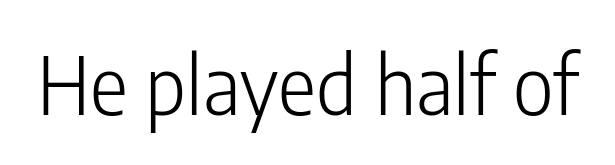
The image shows 80 px light, condensed sans-serif type, upright; set normal letter spacing, not underlined; low stroke contrast and a medium x-height.
